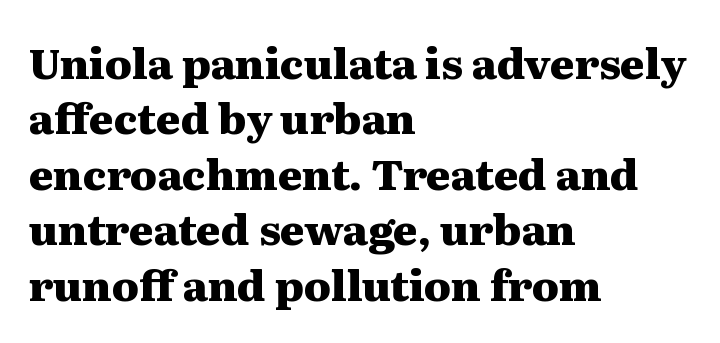
The image shows 42 px heavy, wide serif type, upright; set left-aligned, normal line spacing (1.32x), normal letter spacing, not underlined; medium stroke contrast and a medium x-height.
